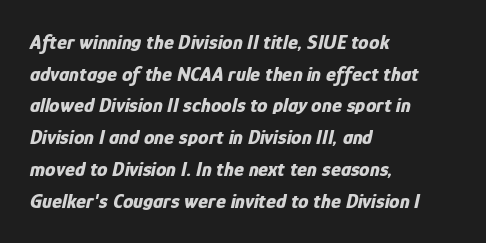
The image shows 21 px bold type, italic (leaning right); set left-aligned, normal line spacing (1.51x), normal letter spacing, not underlined.
